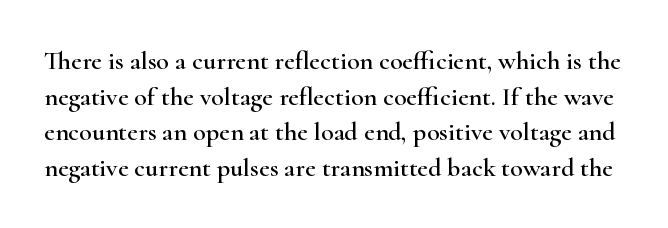
{"italic": "no", "underline": "no", "line_spacing": "normal", "line_spacing_ratio": 1.37, "letter_spacing": "normal", "letter_spacing_em": 0.0, "glyph_px": 26}
